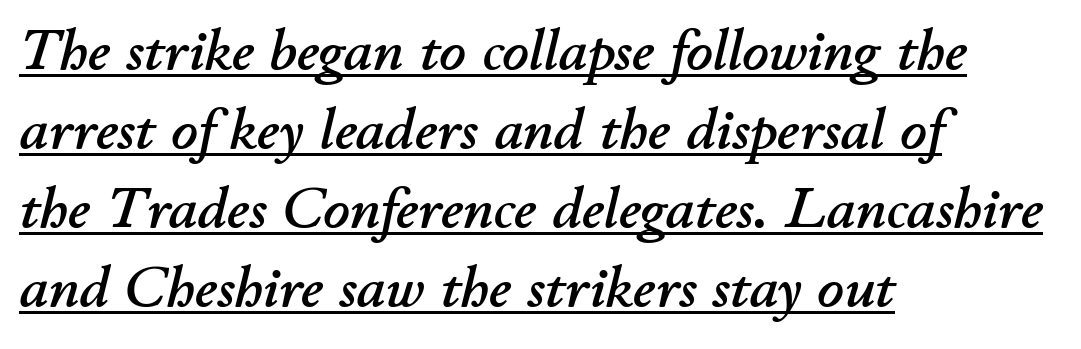
The lines sit at an ordinary, default distance from one another. In CSS terms this would be text-align: left. The passage shown leans; its letterforms are oblique. Check the space under the baseline: a stroke is drawn there.
